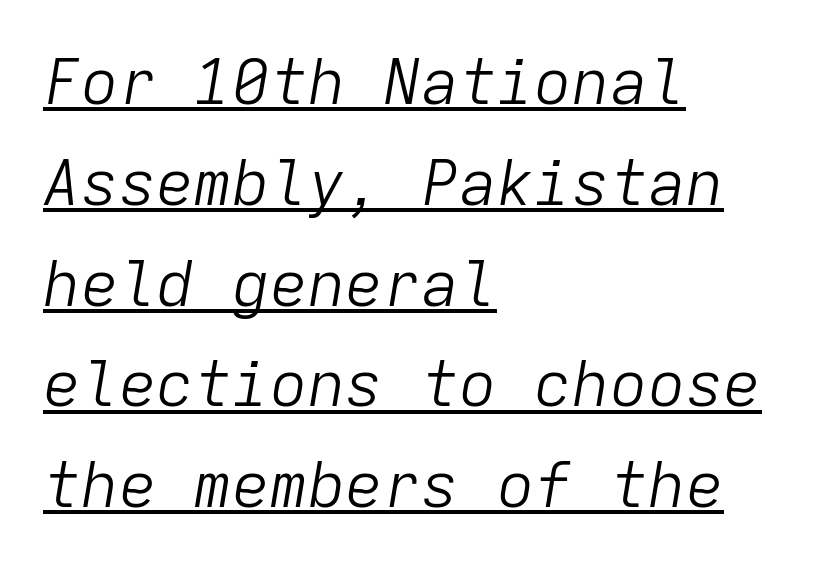
The image shows 63 px light type, italic (leaning right), monospaced; set left-aligned, normal line spacing (1.6x), normal letter spacing, underlined; low stroke contrast and a medium x-height.
